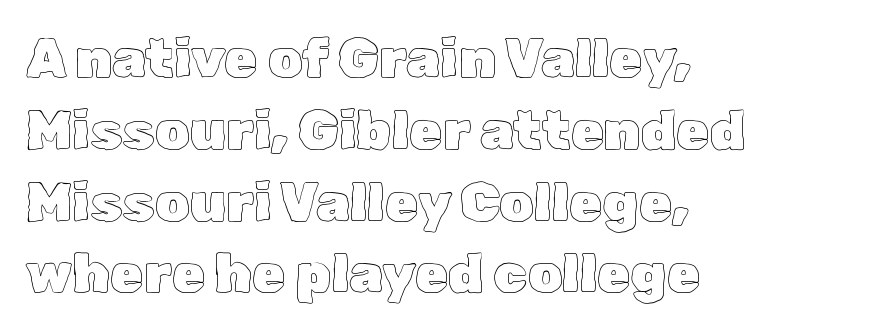
Q: Is the text italic (slanted)? A: No, it is upright.
Q: Is the text underlined? A: No.
Q: How is the paragraph aligned? A: Left-aligned.
Q: Is the spacing between letters normal or unusually wide? A: Normal.
Q: Is the spacing between lines tight, normal or loose? A: Normal.
Q: Width (condensed, normal, or wide)? A: Normal.
Q: x-height? A: Medium.
Q: Monospaced? A: No.
